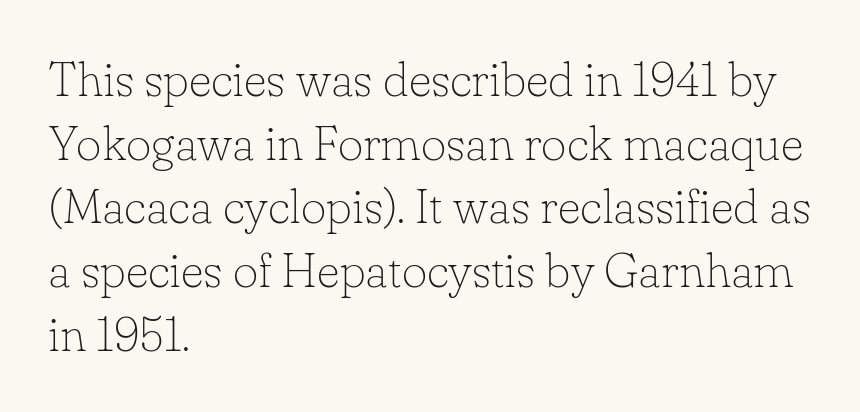
{"serif": "yes", "italic": "no", "bold": "no", "weight": "thin", "width": "normal", "stroke_contrast": "low", "x_height": "small", "monospaced": "no", "underline": "no", "align": "left", "line_spacing": "normal", "line_spacing_ratio": 1.3, "letter_spacing": "normal", "letter_spacing_em": 0.0, "glyph_px": 49}
